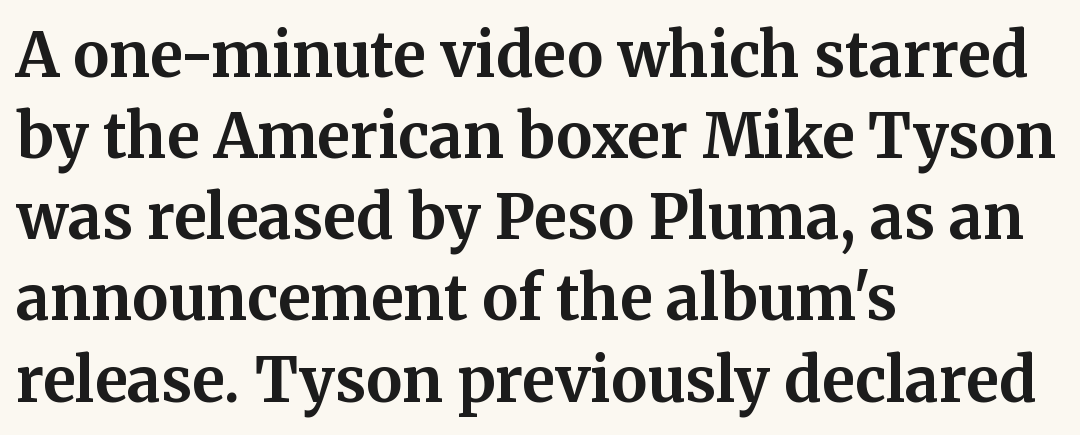
Strong, thick strokes mark this as bold type. Proportional: the letters do not fall into vertical columns. Horizontally, the lines are justified to the leading edge only. The passage shown is not underscored anywhere. Compared with typical body copy, the letter spacing here is the same.
